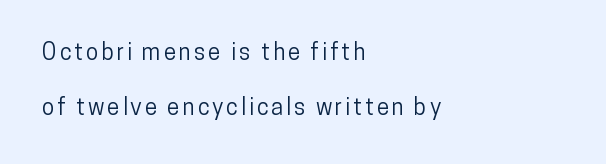
{"italic": "no", "underline": "no", "align": "left", "line_spacing": "loose", "line_spacing_ratio": 2.41, "glyph_px": 23}
